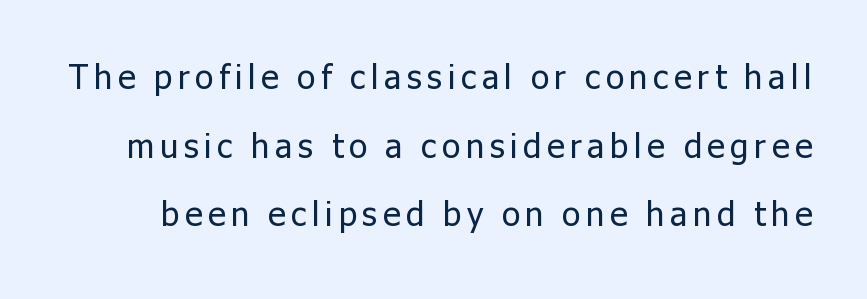
The passage shown stacks its lines with a broad gap. Nope, no serifs anywhere on these letters. A typesetter would mark this as roman, not italic. Any mark beneath the type? The region is blank. Caption: face not bold, strokes unweighted. Character widths vary here, with narrow letters taking less room than wide ones.
